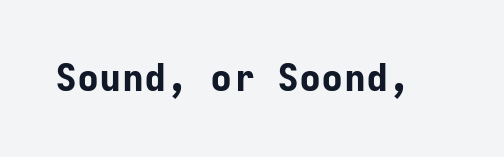
Underline: absent. What stands out about the letter spacing? Nothing — it is the standard amount. Classification — sans serif. Pretty heavy lettering here — definitely bold.
